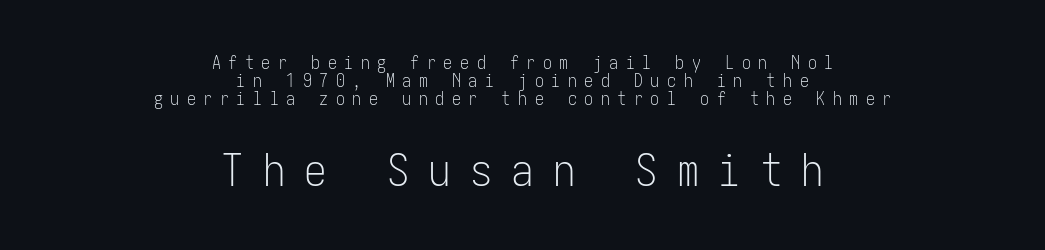
The image shows 45 px light, condensed sans-serif type, upright; set centered, tight line spacing (1.01x), unusually wide letter spacing (+0.42 em), not underlined; the second (bottom) block is 2.5x larger; low stroke contrast and a medium x-height.
